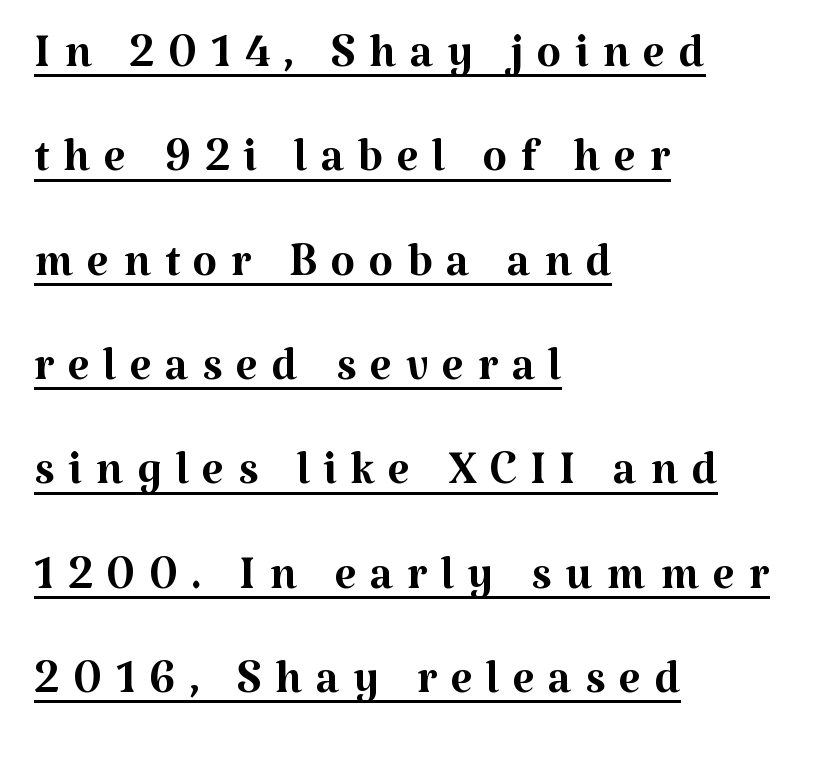
{"serif": "yes", "italic": "no", "bold": "no", "weight": "regular", "width": "normal", "stroke_contrast": "medium", "x_height": "medium", "monospaced": "no", "underline": "yes", "align": "left", "line_spacing": "normal", "line_spacing_ratio": 1.63, "letter_spacing": "wide", "letter_spacing_em": 0.21, "glyph_px": 64}
